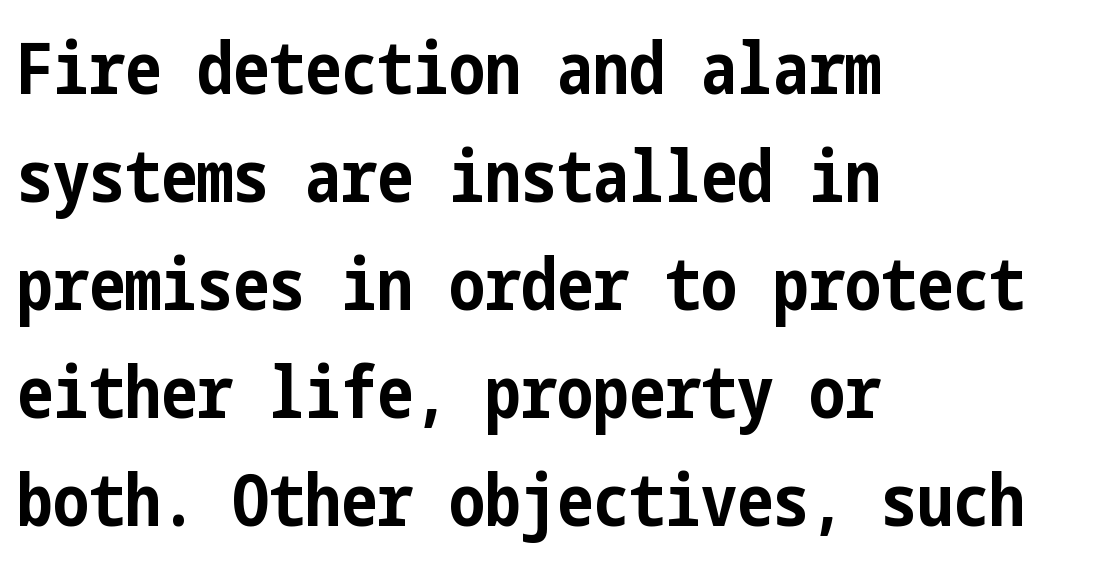
The image shows 72 px bold, condensed sans-serif type, upright; set left-aligned, normal line spacing (1.5x), normal letter spacing, not underlined; low stroke contrast and a medium x-height.
